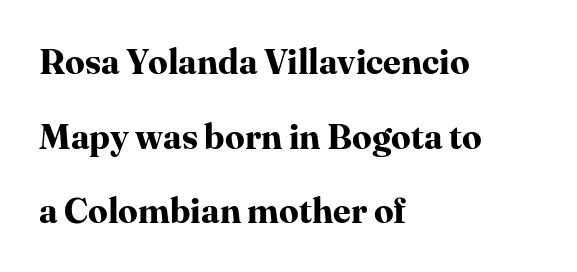
Nobody touched the tracking dial on this one. Looks like regular typesetting: each glyph gets only the width it needs. Rendered with straight, roman letterforms. I'd call this a serif setting — the letters wear small feet. The lines are spread far apart with generous leading.
